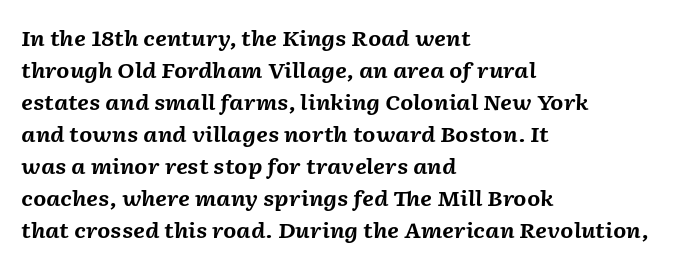
Q: Is the text bold? A: Yes.
Q: Is the text italic (slanted)? A: Yes, it leans right by about 2 degrees.
Q: Is the text underlined? A: No.
Q: How is the paragraph aligned? A: Left-aligned.
Q: Is the spacing between letters normal or unusually wide? A: Normal.
Q: Is the spacing between lines tight, normal or loose? A: Normal.
